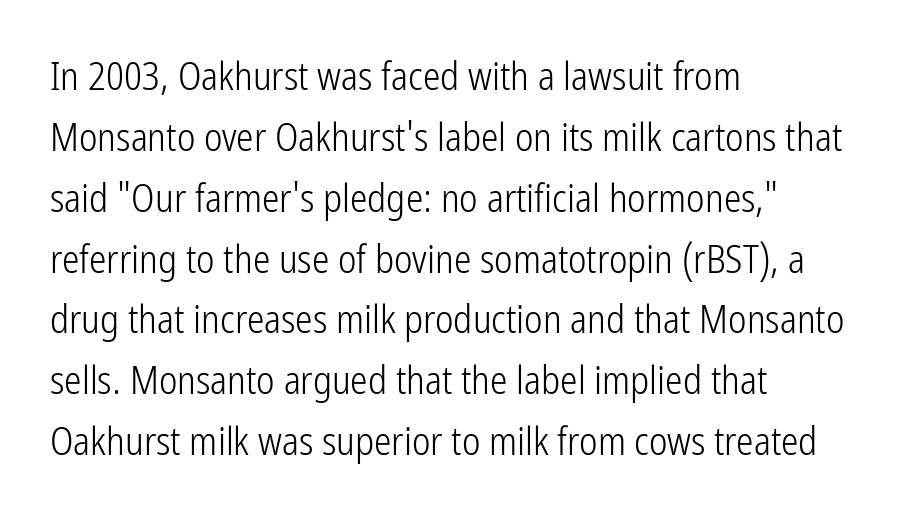
The image shows 39 px light, condensed sans-serif type, upright; set left-aligned, normal line spacing (1.56x), normal letter spacing, not underlined; low stroke contrast and a medium x-height.
